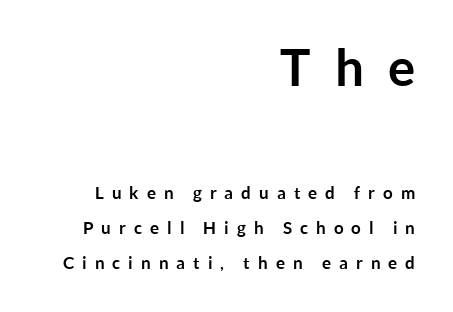
The image shows 51 px semibold sans-serif type, upright; set right-aligned, loose line spacing (2.05x), unusually wide letter spacing (+0.47 em), not underlined; the first (top) block is 3.0x larger; low stroke contrast and a medium x-height.
